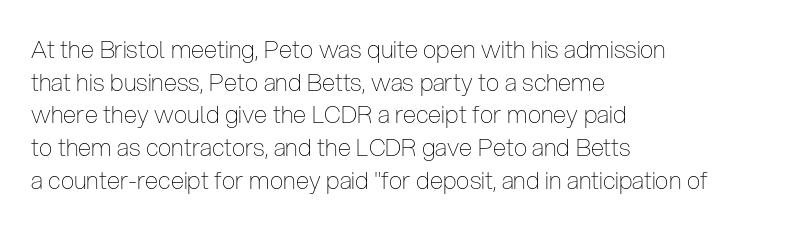
Plain, unruled lines of type. Ordinary non-slanted type is in use. Does extra space separate the letters? No, they use regular spacing. This is not heavy type; no bold has been used. These lines sit exactly where default settings would place them. Reading down the block, your eye returns to a fixed left position each line.
